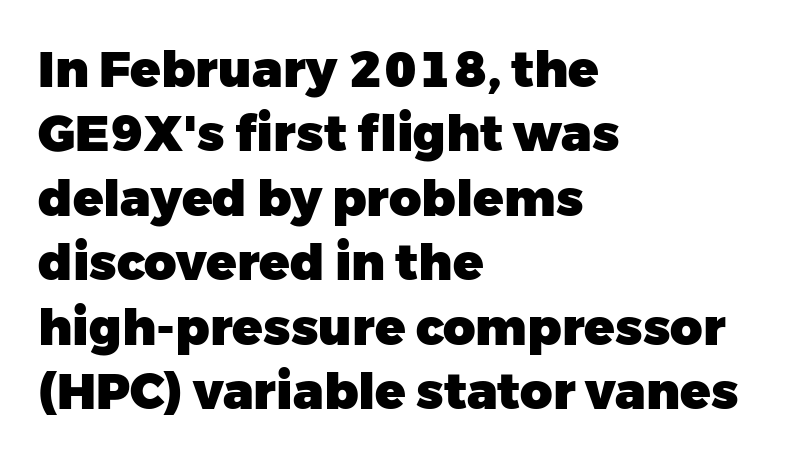
The image shows 50 px heavy sans-serif type, upright; set left-aligned, normal line spacing (1.29x), normal letter spacing, not underlined; low stroke contrast and a medium x-height.
